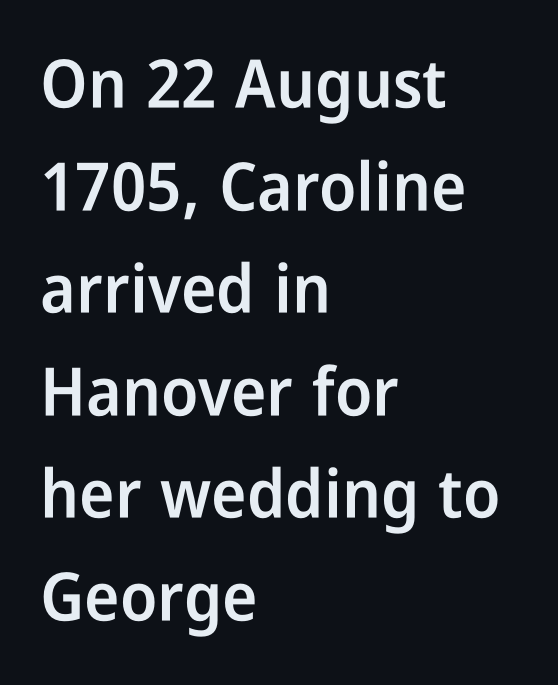
The image shows 67 px semibold, condensed sans-serif type, upright; set left-aligned, normal line spacing (1.53x), normal letter spacing, not underlined; low stroke contrast and a medium x-height.
